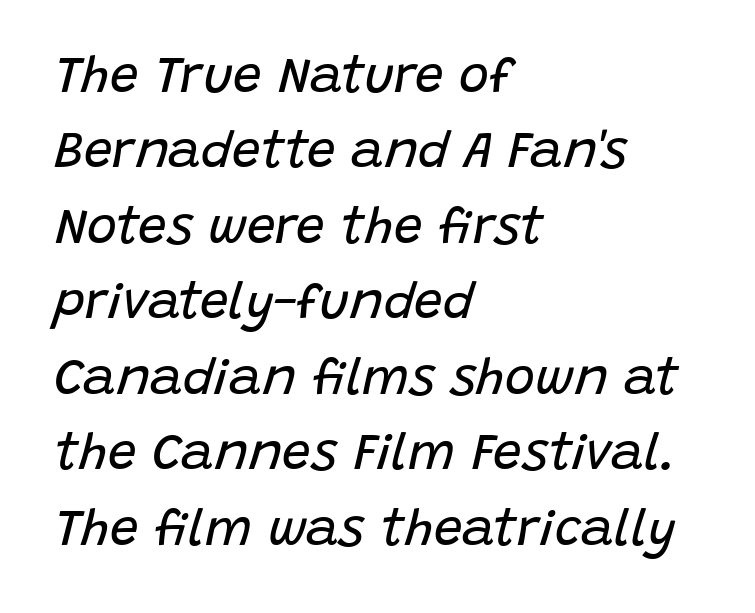
The image shows 51 px regular-weight type, italic (leaning right); set left-aligned, normal line spacing (1.48x), normal letter spacing, not underlined; low stroke contrast and a large x-height.
